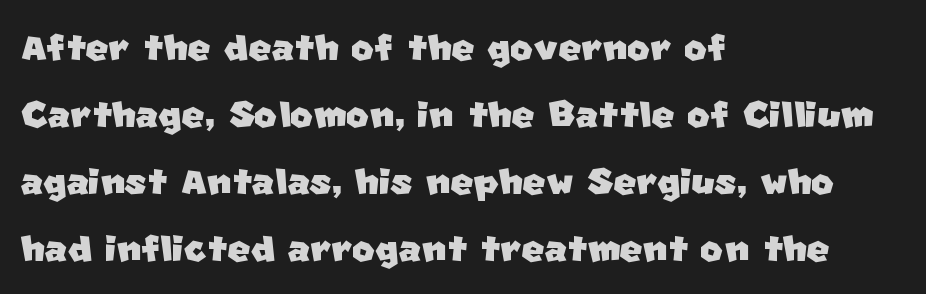
Q: Is the typeface a serif or a sans-serif typeface? A: Sans-serif.
Q: Is the text underlined? A: No.
Q: How is the paragraph aligned? A: Left-aligned.
Q: Is the spacing between letters normal or unusually wide? A: Normal.
Q: Is the spacing between lines tight, normal or loose? A: Normal.
Q: Width (condensed, normal, or wide)? A: Normal.
Q: Stroke contrast? A: Low.
Q: x-height? A: Large.
Q: Monospaced? A: No.
